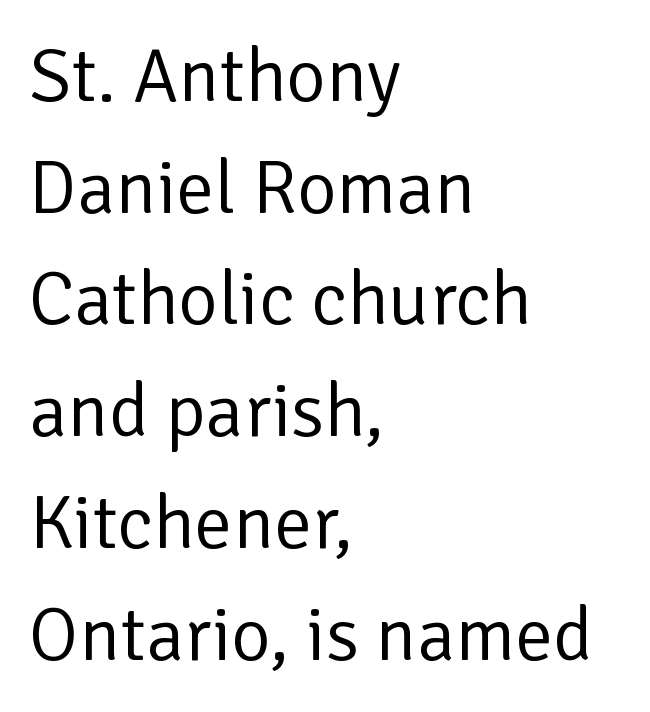
{"serif": "no", "italic": "no", "bold": "no", "weight": "regular", "width": "normal", "stroke_contrast": "low", "x_height": "medium", "monospaced": "no", "underline": "no", "align": "left", "line_spacing": "normal", "line_spacing_ratio": 1.47, "letter_spacing": "normal", "letter_spacing_em": 0.0, "glyph_px": 76}
